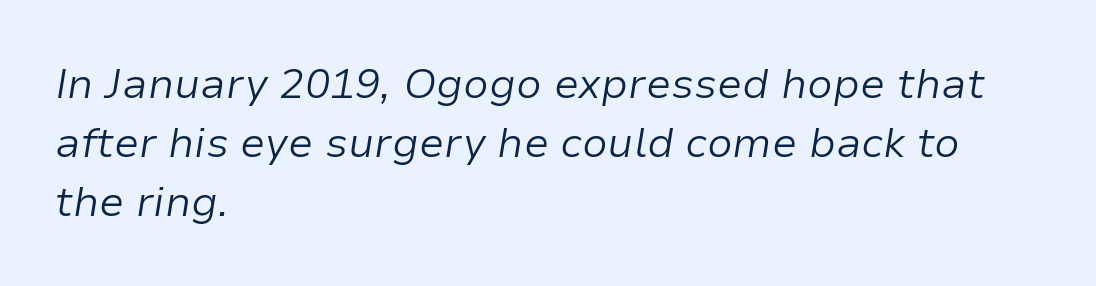
Q: Is the text bold? A: No.
Q: Is the text italic (slanted)? A: Yes, it leans right by about 9 degrees.
Q: Is the text underlined? A: No.
Q: How is the paragraph aligned? A: Left-aligned.
Q: Is the spacing between letters normal or unusually wide? A: Normal.
Q: Is the spacing between lines tight, normal or loose? A: Normal.
Q: Width (condensed, normal, or wide)? A: Normal.
Q: Stroke contrast? A: Low.
Q: x-height? A: Medium.
Q: Monospaced? A: No.
